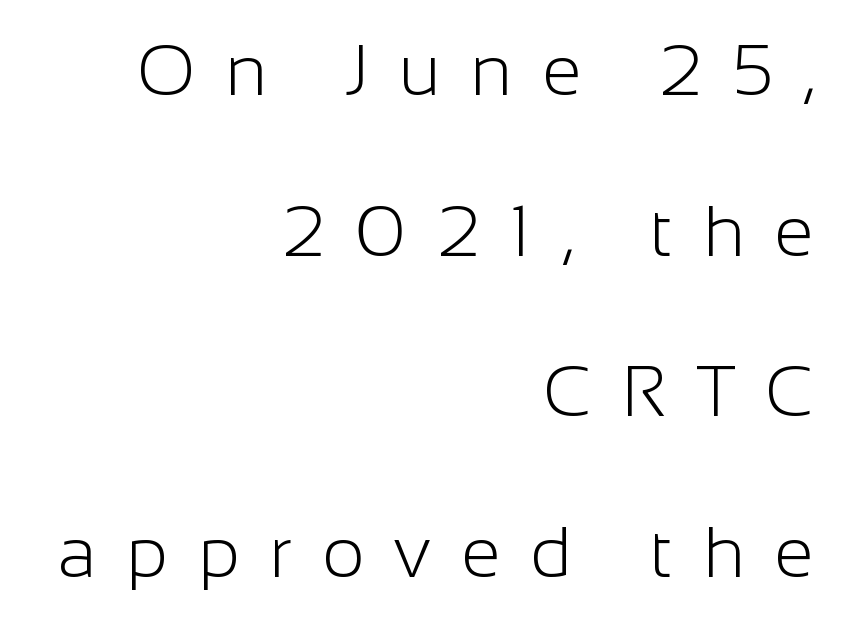
The image shows 72 px light sans-serif type, upright; set right-aligned, loose line spacing (2.23x), unusually wide letter spacing (+0.42 em), not underlined; low stroke contrast and a medium x-height.
